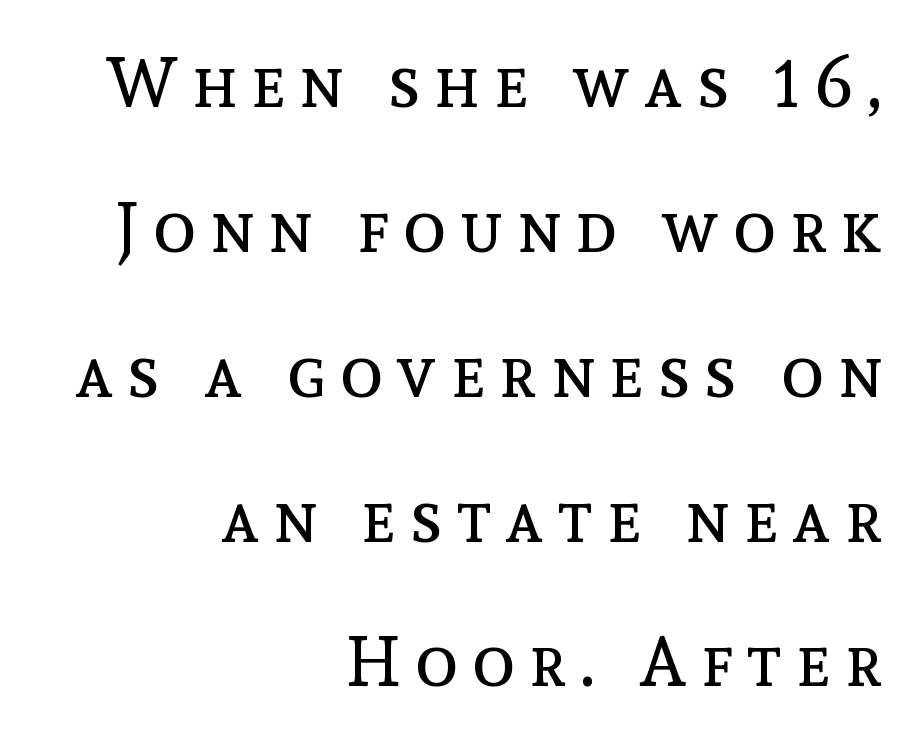
Q: Is the text bold? A: No.
Q: Is the text italic (slanted)? A: No, it is upright.
Q: Is the text underlined? A: No.
Q: How is the paragraph aligned? A: Right-aligned.
Q: Is the spacing between letters normal or unusually wide? A: Unusually wide.
Q: Is the spacing between lines tight, normal or loose? A: Loose.
Q: Width (condensed, normal, or wide)? A: Normal.
Q: x-height? A: Medium.
Q: Monospaced? A: No.
